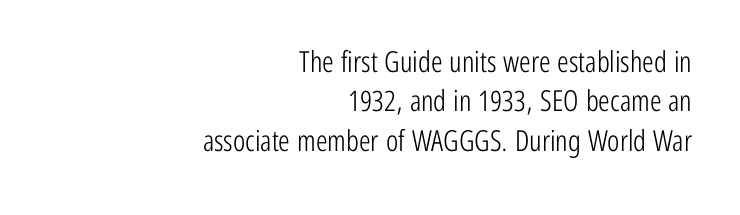
Default kerning and tracking; the words read as compact shapes. The letters stand upright; this is a roman face. Glance below the letters and you will spot only blank space. Here the designer chose a conventional face with non-uniform glyph widths.
